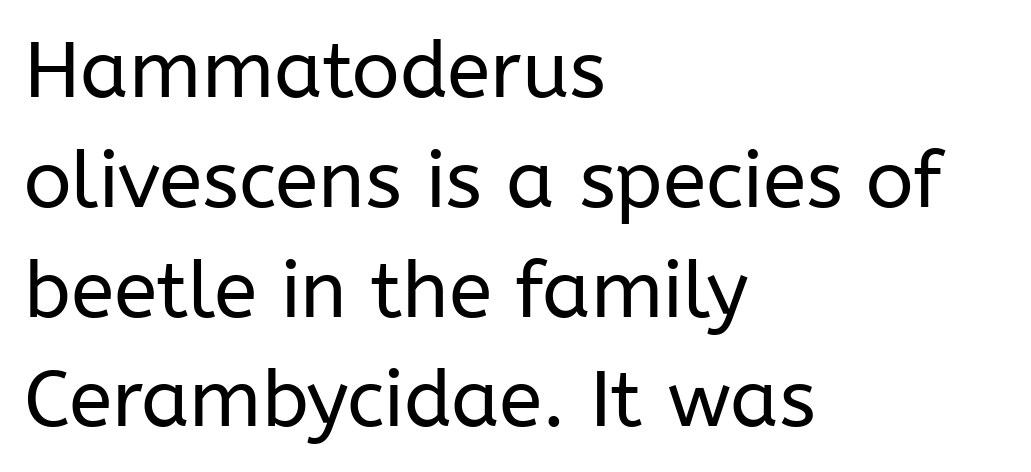
Does the copy run flush right? No — it runs flush left. Looks like regular typesetting: each glyph gets only the width it needs. Italic: no, the glyphs are upright roman. Nobody drew a line under any word here.
